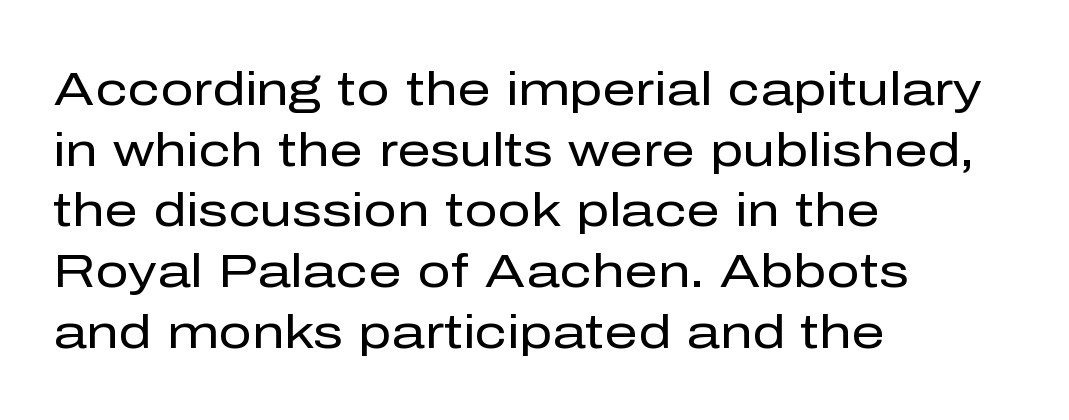
Q: Is the text bold? A: No.
Q: Is the text italic (slanted)? A: No, it is upright.
Q: Is the typeface a serif or a sans-serif typeface? A: Sans-serif.
Q: Is the text underlined? A: No.
Q: How is the paragraph aligned? A: Left-aligned.
Q: Is the spacing between letters normal or unusually wide? A: Normal.
Q: Is the spacing between lines tight, normal or loose? A: Normal.
Q: Width (condensed, normal, or wide)? A: Normal.
Q: Stroke contrast? A: Low.
Q: x-height? A: Medium.
Q: Monospaced? A: No.
